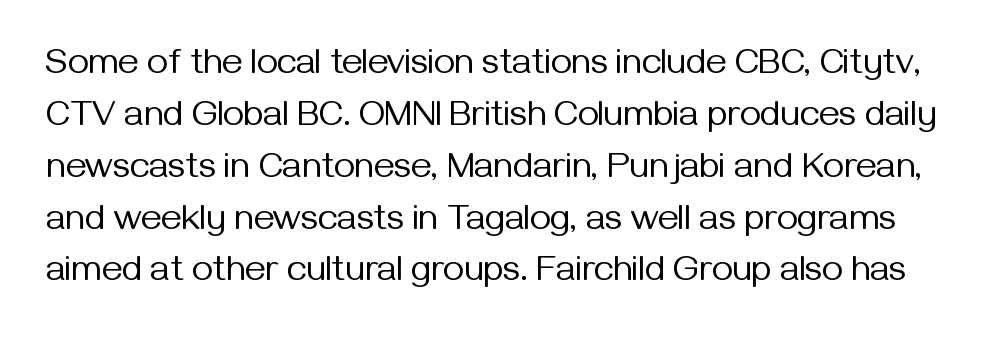
Q: Is the text bold? A: No.
Q: Is the text italic (slanted)? A: No, it is upright.
Q: Is the typeface a serif or a sans-serif typeface? A: Sans-serif.
Q: Is the text underlined? A: No.
Q: Is the spacing between letters normal or unusually wide? A: Normal.
Q: Is the spacing between lines tight, normal or loose? A: Normal.
Q: Width (condensed, normal, or wide)? A: Normal.
Q: Stroke contrast? A: Medium.
Q: x-height? A: Medium.
Q: Monospaced? A: No.
